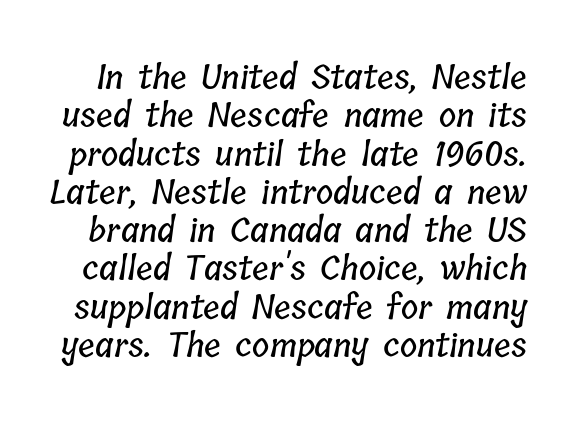
Q: Is the text underlined? A: No.
Q: Is the spacing between letters normal or unusually wide? A: Normal.
Q: Width (condensed, normal, or wide)? A: Condensed.
Q: Stroke contrast? A: Low.
Q: x-height? A: Medium.
Q: Monospaced? A: No.
